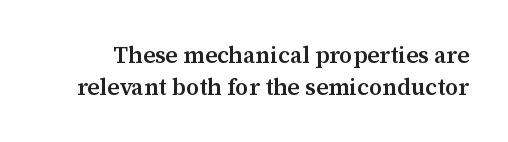
{"italic": "no", "bold": "semi", "underline": "no", "line_spacing": "normal", "line_spacing_ratio": 1.38, "letter_spacing": "normal", "letter_spacing_em": 0.0, "glyph_px": 23}
